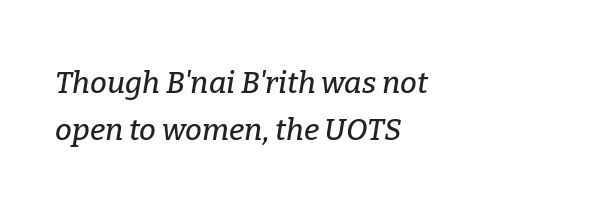
The image shows 30 px serif type, italic (leaning right); set left-aligned, normal line spacing (1.57x), normal letter spacing, not underlined; low stroke contrast and a medium x-height.
